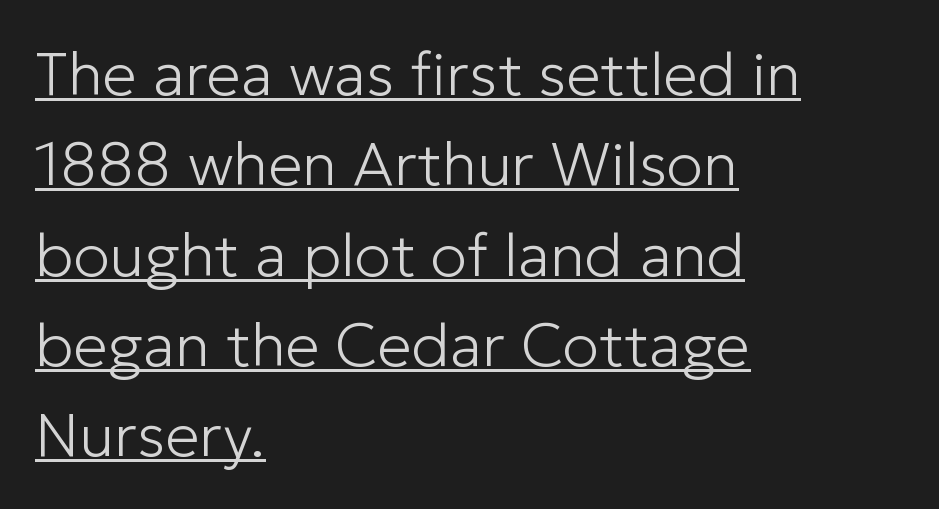
Q: Is the text bold? A: No.
Q: Is the text italic (slanted)? A: No, it is upright.
Q: Is the typeface a serif or a sans-serif typeface? A: Sans-serif.
Q: Is the text underlined? A: Yes.
Q: How is the paragraph aligned? A: Left-aligned.
Q: Is the spacing between letters normal or unusually wide? A: Normal.
Q: Is the spacing between lines tight, normal or loose? A: Normal.
Q: Width (condensed, normal, or wide)? A: Normal.
Q: Stroke contrast? A: Low.
Q: x-height? A: Medium.
Q: Monospaced? A: No.
